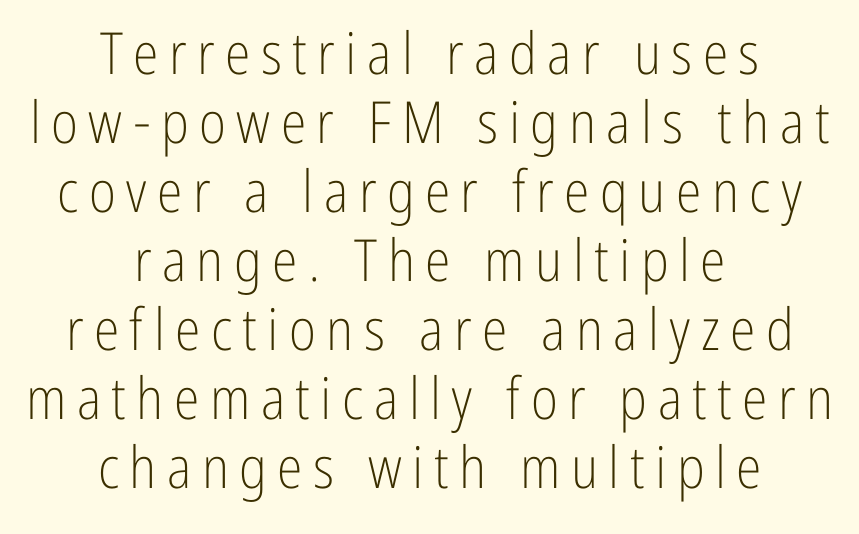
{"serif": "no", "italic": "no", "bold": "no", "weight": "light", "width": "condensed", "stroke_contrast": "low", "x_height": "medium", "monospaced": "no", "underline": "no", "align": "center", "line_spacing_ratio": 1.19, "glyph_px": 58}
